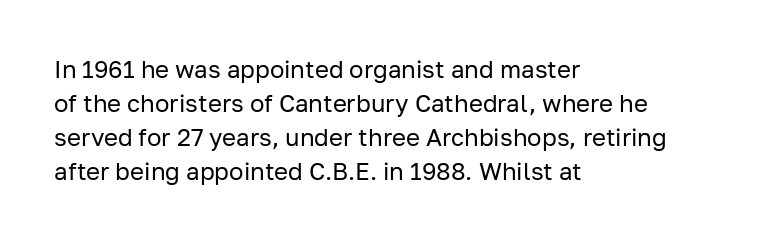
Q: Is the text bold? A: No.
Q: Is the text italic (slanted)? A: No, it is upright.
Q: Is the text underlined? A: No.
Q: How is the paragraph aligned? A: Left-aligned.
Q: Is the spacing between letters normal or unusually wide? A: Normal.
Q: Is the spacing between lines tight, normal or loose? A: Normal.
